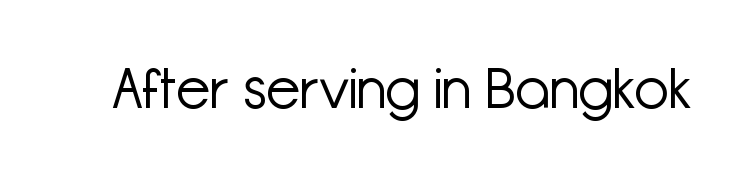
{"serif": "no", "italic": "no", "bold": "no", "weight": "light", "width": "normal", "stroke_contrast": "low", "x_height": "medium", "monospaced": "no", "underline": "no", "letter_spacing": "normal", "letter_spacing_em": 0.0, "glyph_px": 56}
